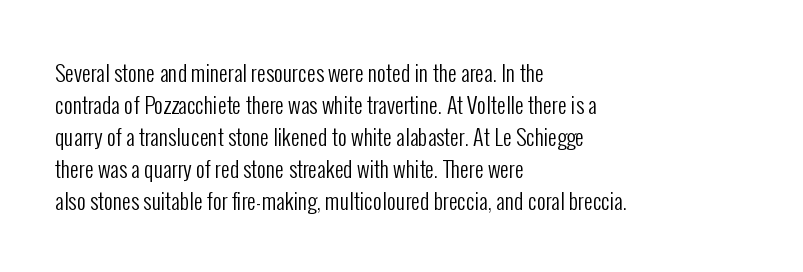
The image shows 22 px text type, upright; set left-aligned, normal line spacing (1.45x), normal letter spacing, not underlined.
